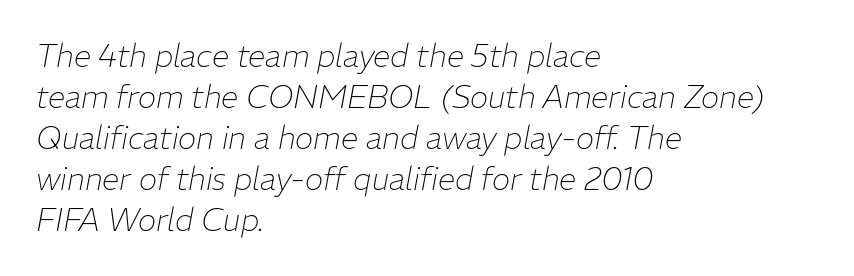
The image shows 31 px thin type, italic (leaning right); set left-aligned, normal line spacing (1.32x), normal letter spacing, not underlined; low stroke contrast and a medium x-height.
